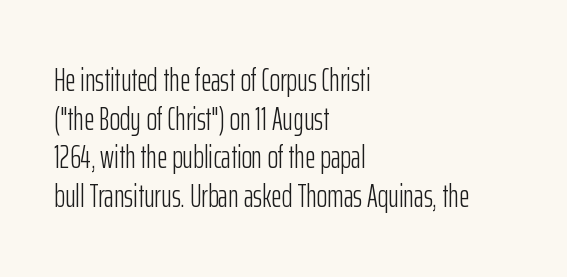
The image shows 32 px light, condensed sans-serif type, upright; set left-aligned, line spacing 1.21x, normal letter spacing, not underlined; low stroke contrast and a medium x-height.
